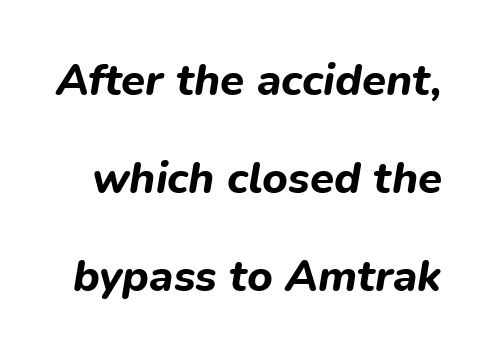
The image shows 44 px bold type, italic (leaning right); set loose line spacing (2.23x), normal letter spacing, not underlined; low stroke contrast and a medium x-height.
